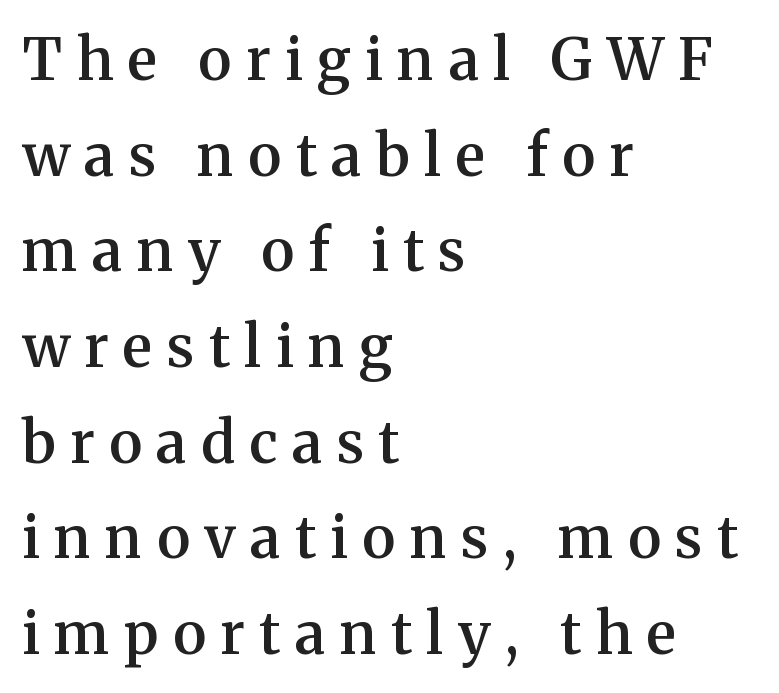
Q: Is the text bold? A: Semi-bold.
Q: Is the text italic (slanted)? A: No, it is upright.
Q: Is the typeface a serif or a sans-serif typeface? A: Serif.
Q: Is the text underlined? A: No.
Q: How is the paragraph aligned? A: Left-aligned.
Q: Is the spacing between letters normal or unusually wide? A: Unusually wide.
Q: Is the spacing between lines tight, normal or loose? A: Normal.
Q: Width (condensed, normal, or wide)? A: Normal.
Q: Stroke contrast? A: Medium.
Q: x-height? A: Medium.
Q: Monospaced? A: No.
